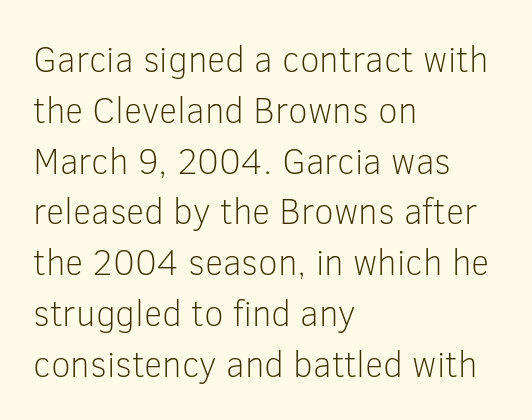
Descenders hang freely into open space. Horizontal alignment here is leftward, the default for most running prose. Ink coverage per letter is moderate at most. The letters stand upright; this is a roman face. Is there much room between lines? A standard amount, neither cramped nor airy. Characters follow at the spacing the type designer built in.
